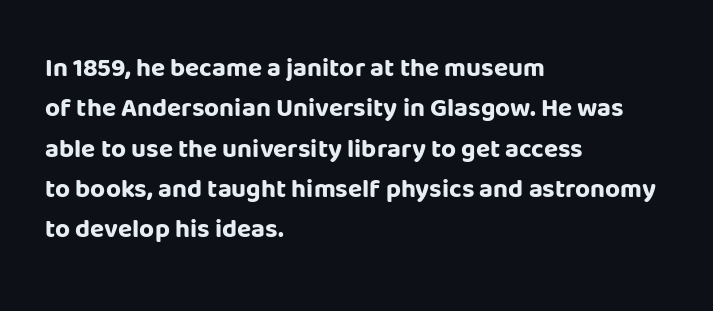
A classic flush-left, rag-right setting is used for this passage. Rows of type keep a routine distance in the vertical direction. Descenders are the only things crossing below the line. The strokes are fattened all the way to bold. Tracking value appears to be zero — textbook default spacing.
